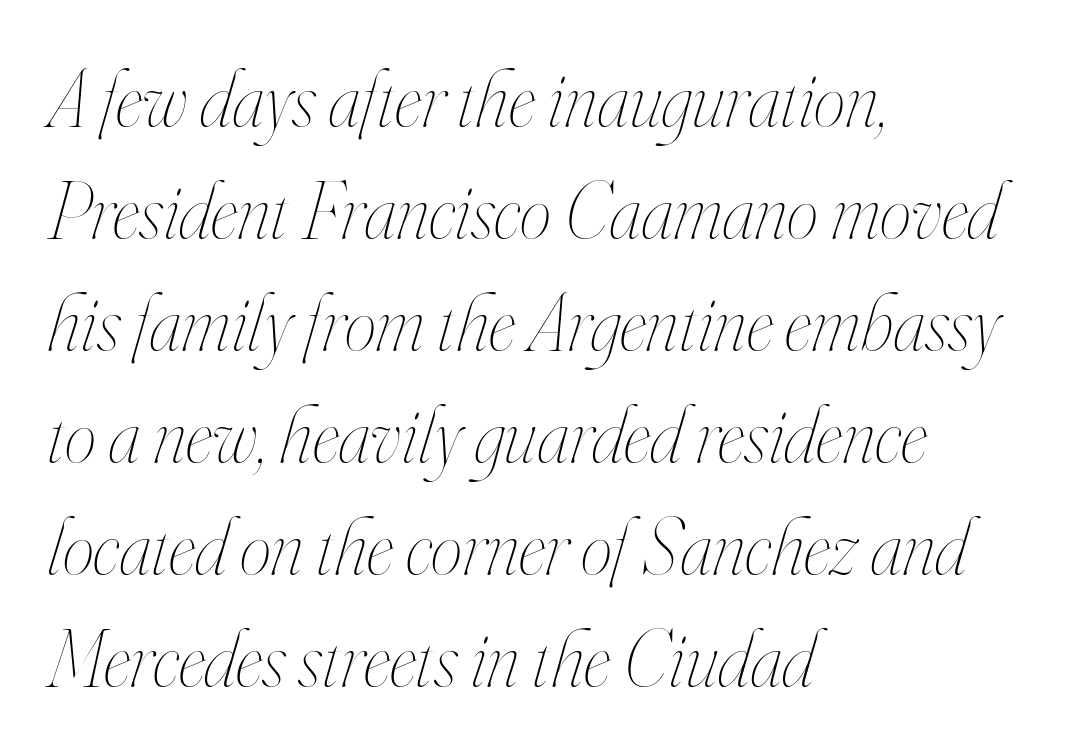
{"italic": "yes", "lean": "right", "slant_degrees": 16, "bold": "no", "weight": "thin", "width": "condensed", "stroke_contrast": "high", "x_height": "small", "monospaced": "no", "underline": "no", "align": "left", "line_spacing": "normal", "line_spacing_ratio": 1.4, "letter_spacing": "normal", "letter_spacing_em": 0.0, "glyph_px": 80}
